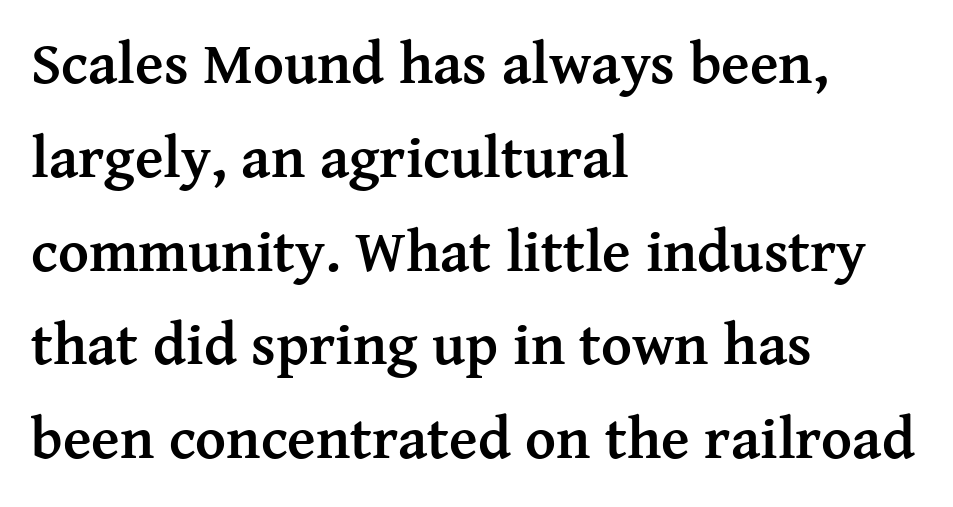
{"serif": "yes", "italic": "no", "bold": "yes", "weight": "semibold", "width": "normal", "stroke_contrast": "medium", "x_height": "medium", "monospaced": "no", "underline": "no", "align": "left", "line_spacing": "normal", "line_spacing_ratio": 1.59, "letter_spacing": "normal", "letter_spacing_em": 0.0, "glyph_px": 59}
